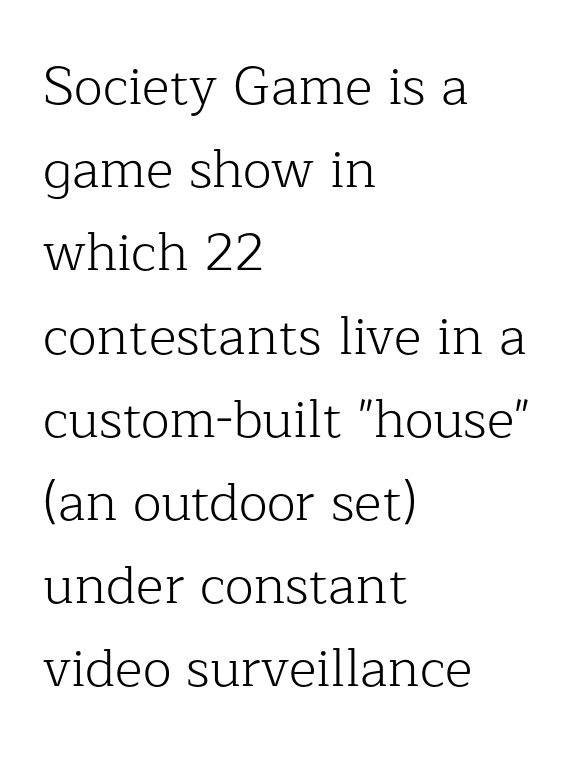
The rendering uses natural spacing where letterforms have individual widths. Bare-footed words on every line. Each stroke keeps to a modest, everyday thickness or less. The passage shown is typeset with a serif family.
